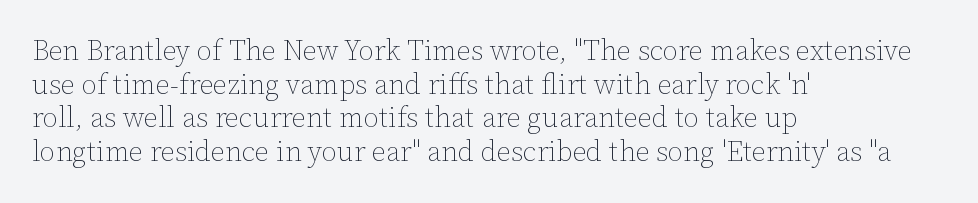
Q: Is the text bold? A: No.
Q: Is the text italic (slanted)? A: No, it is upright.
Q: Is the text underlined? A: No.
Q: How is the paragraph aligned? A: Left-aligned.
Q: Is the spacing between letters normal or unusually wide? A: Normal.
Q: Width (condensed, normal, or wide)? A: Normal.
Q: Stroke contrast? A: Low.
Q: x-height? A: Medium.
Q: Monospaced? A: No.
